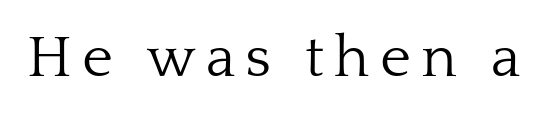
Spacing verdict: proportional, widths tailored to each character. These lines were composed using upright roman letters. Unmarked baselines from the first word to the last. The glyphs in this specimen are seriffed. This is not heavy type; no bold has been used.
